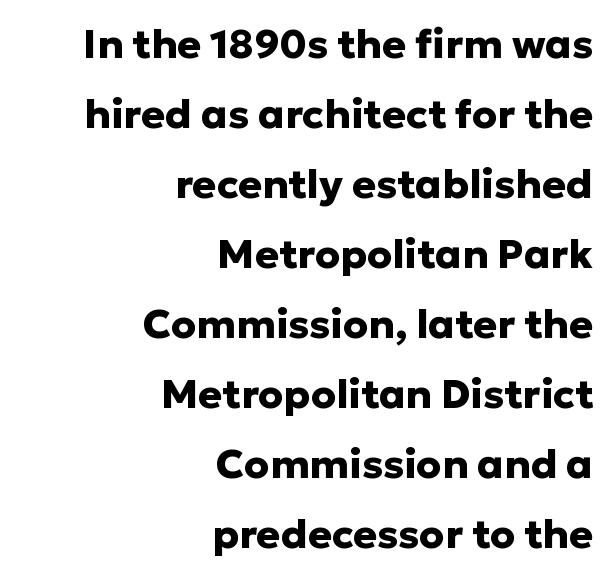
The image shows 40 px heavy sans-serif type, upright; set right-aligned, line spacing 1.75x, normal letter spacing, not underlined; low stroke contrast and a medium x-height.
